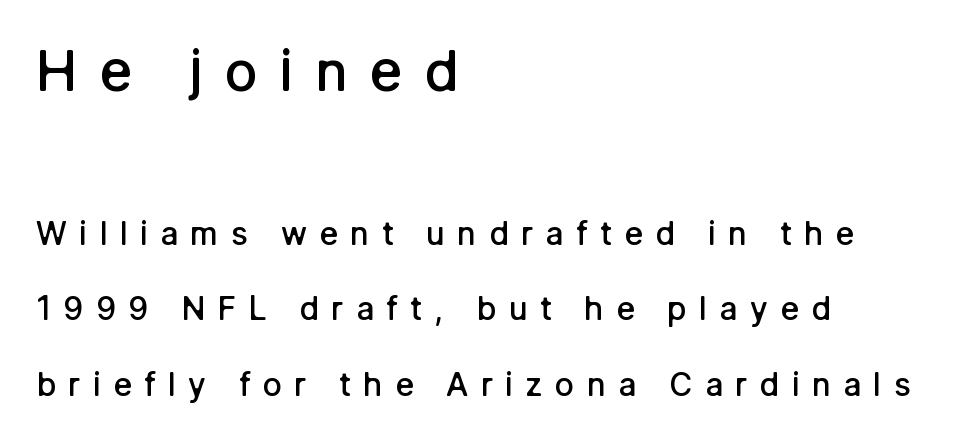
Q: Is the text bold? A: Semi-bold.
Q: Is the text italic (slanted)? A: No, it is upright.
Q: Is the typeface a serif or a sans-serif typeface? A: Sans-serif.
Q: Is the text underlined? A: No.
Q: How is the paragraph aligned? A: Left-aligned.
Q: Is the spacing between letters normal or unusually wide? A: Unusually wide.
Q: Is the spacing between lines tight, normal or loose? A: Loose.
Q: Which block of text is set in a larger size, the first (top) or the second (bottom)? A: The first (top) one.
Q: Width (condensed, normal, or wide)? A: Normal.
Q: Stroke contrast? A: Low.
Q: x-height? A: Medium.
Q: Monospaced? A: No.
